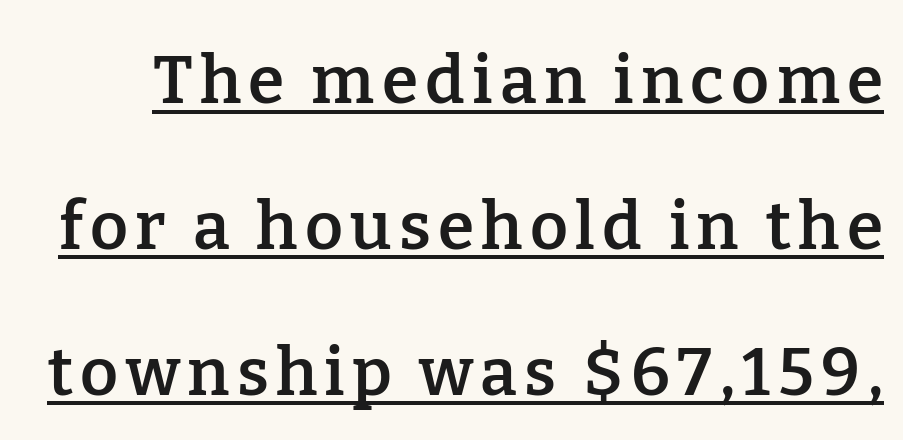
Q: Is the text bold? A: Semi-bold.
Q: Is the text italic (slanted)? A: No, it is upright.
Q: Is the typeface a serif or a sans-serif typeface? A: Serif.
Q: Is the text underlined? A: Yes.
Q: Is the spacing between lines tight, normal or loose? A: Loose.
Q: Width (condensed, normal, or wide)? A: Normal.
Q: Stroke contrast? A: Low.
Q: x-height? A: Medium.
Q: Monospaced? A: No.
